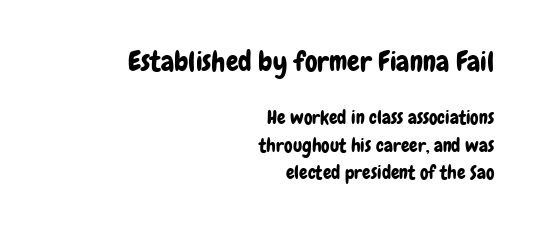
The line-height multiplier appears to be the usual default. Regarding serifs, this sample does without them. Caption: multi-line text, flush right, ragged left. Here the designer chose a conventional face with non-uniform glyph widths. The upper block of text is set noticeably larger than the block beneath it.
